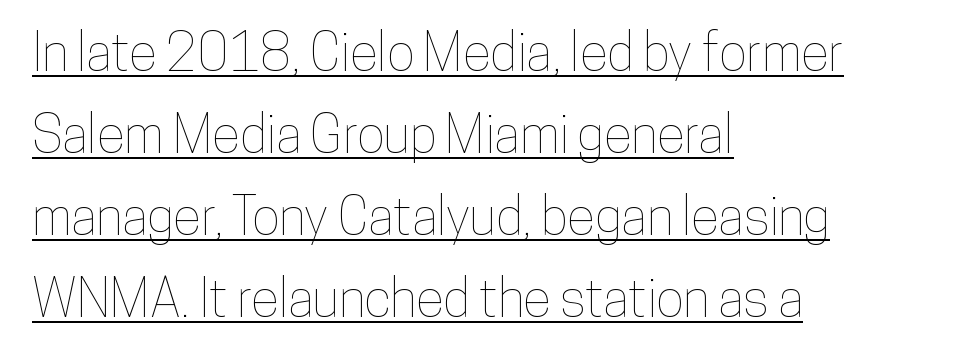
Q: Is the text italic (slanted)? A: No, it is upright.
Q: Is the text underlined? A: Yes.
Q: How is the paragraph aligned? A: Left-aligned.
Q: Is the spacing between letters normal or unusually wide? A: Normal.
Q: Is the spacing between lines tight, normal or loose? A: Normal.
Q: Width (condensed, normal, or wide)? A: Condensed.
Q: Stroke contrast? A: Low.
Q: x-height? A: Medium.
Q: Monospaced? A: No.
